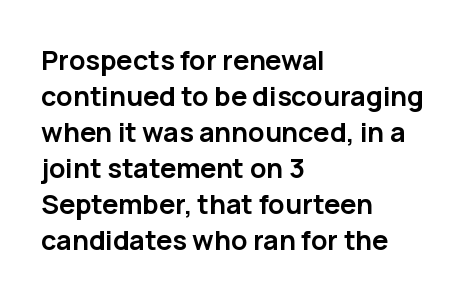
Q: Is the text bold? A: Yes.
Q: Is the text italic (slanted)? A: No, it is upright.
Q: Is the text underlined? A: No.
Q: How is the paragraph aligned? A: Left-aligned.
Q: Is the spacing between letters normal or unusually wide? A: Normal.
Q: Is the spacing between lines tight, normal or loose? A: Normal.
